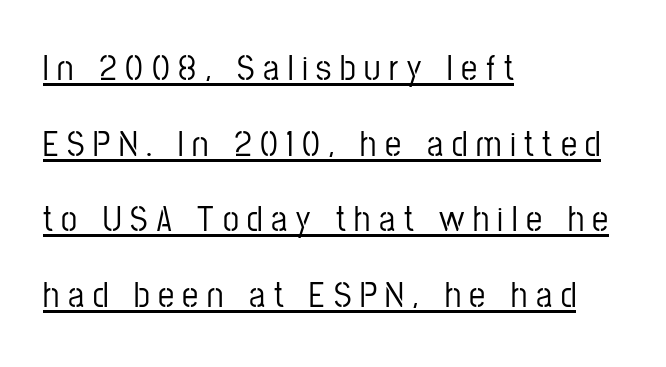
The image shows 36 px condensed sans-serif type, upright; set left-aligned, loose line spacing (2.1x), unusually wide letter spacing (+0.24 em), underlined; low stroke contrast and a medium x-height.
